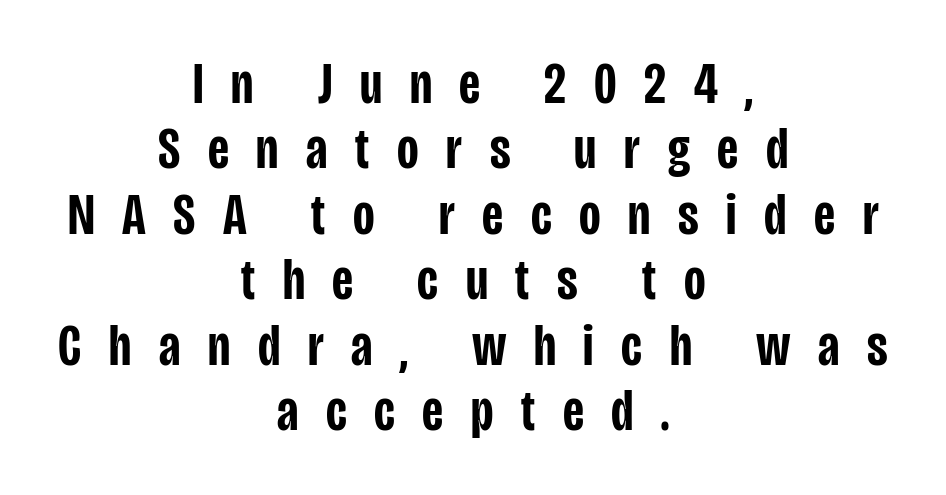
Q: Is the text bold? A: Semi-bold.
Q: Is the text italic (slanted)? A: No, it is upright.
Q: Is the typeface a serif or a sans-serif typeface? A: Sans-serif.
Q: Is the text underlined? A: No.
Q: How is the paragraph aligned? A: Centered.
Q: Is the spacing between letters normal or unusually wide? A: Unusually wide.
Q: Is the spacing between lines tight, normal or loose? A: Tight.
Q: Width (condensed, normal, or wide)? A: Condensed.
Q: Stroke contrast? A: Low.
Q: x-height? A: Large.
Q: Monospaced? A: No.
